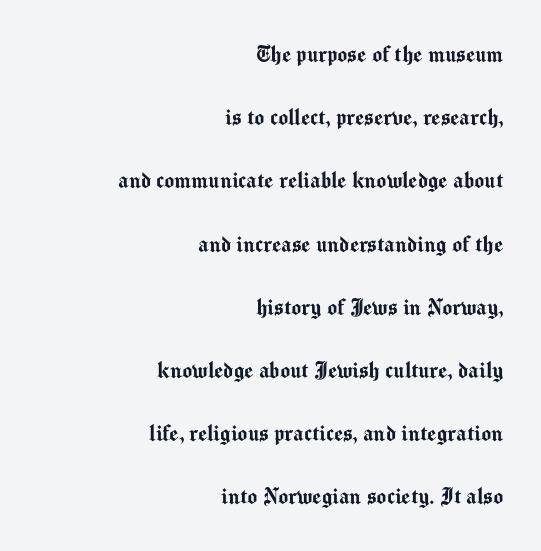
Regarding leading, the lines here are spaced well apart. The area under the type is left untouched. Look at the tracking — it's just the regular setting, nothing added. Italic: no, the glyphs are upright roman.
